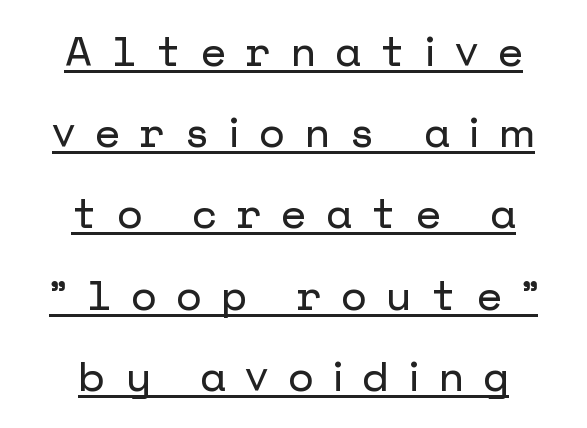
{"serif": "no", "italic": "no", "width": "normal", "stroke_contrast": "low", "x_height": "medium", "underline": "yes", "align": "center", "line_spacing": "loose", "line_spacing_ratio": 1.98, "letter_spacing": "wide", "letter_spacing_em": 0.48, "glyph_px": 41}
